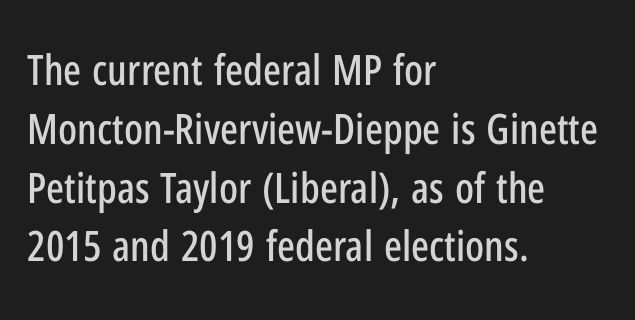
The image shows 42 px condensed sans-serif type, upright; set left-aligned, normal line spacing (1.4x), normal letter spacing, not underlined; low stroke contrast and a medium x-height.
